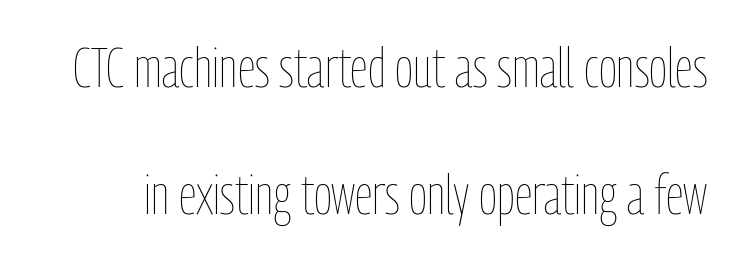
Q: Is the text bold? A: No.
Q: Is the text italic (slanted)? A: No, it is upright.
Q: Is the text underlined? A: No.
Q: Is the spacing between letters normal or unusually wide? A: Normal.
Q: Is the spacing between lines tight, normal or loose? A: Loose.
Q: Width (condensed, normal, or wide)? A: Condensed.
Q: Stroke contrast? A: Low.
Q: x-height? A: Medium.
Q: Monospaced? A: No.
